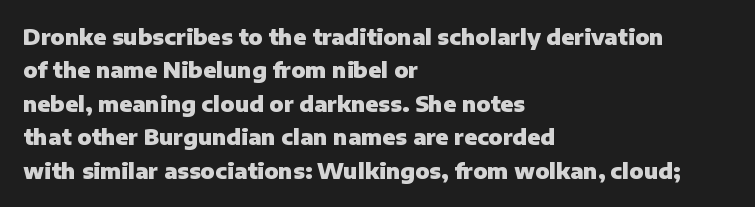
The lines sit at an ordinary, default distance from one another. Bare-footed words on every line. The rendering uses a bold face; every stroke is thick and dark. Posture: upright roman.
